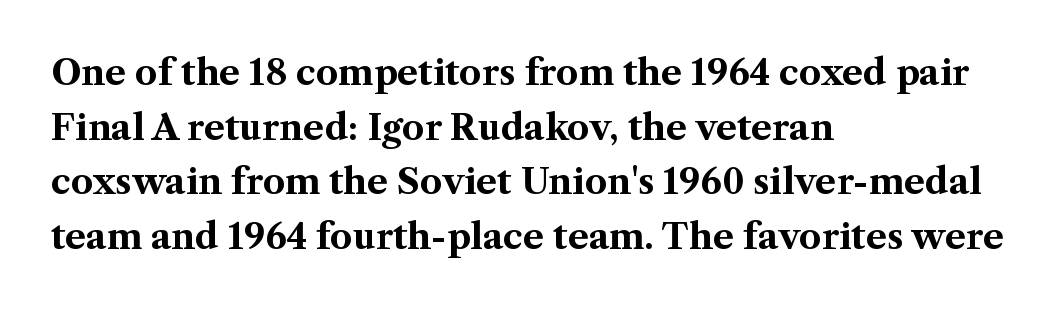
The image shows 35 px bold serif type, upright; set left-aligned, normal line spacing (1.56x), normal letter spacing, not underlined; medium stroke contrast and a medium x-height.
